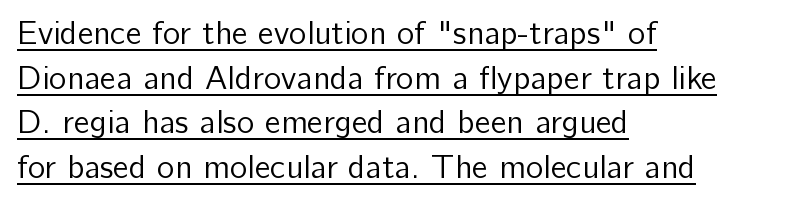
Q: Is the text bold? A: No.
Q: Is the text italic (slanted)? A: No, it is upright.
Q: Is the typeface a serif or a sans-serif typeface? A: Sans-serif.
Q: Is the text underlined? A: Yes.
Q: How is the paragraph aligned? A: Left-aligned.
Q: Is the spacing between letters normal or unusually wide? A: Normal.
Q: Is the spacing between lines tight, normal or loose? A: Normal.
Q: Width (condensed, normal, or wide)? A: Normal.
Q: Stroke contrast? A: Low.
Q: x-height? A: Medium.
Q: Monospaced? A: No.
